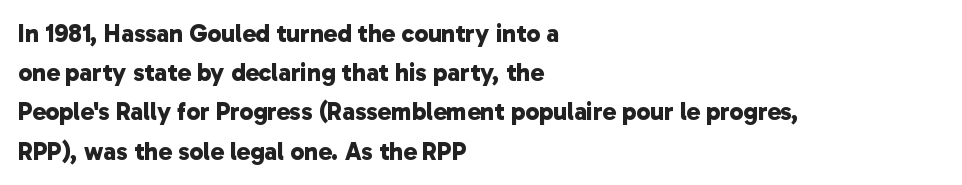
The image shows 25 px bold type; set left-aligned, normal line spacing (1.57x), normal letter spacing, not underlined.
